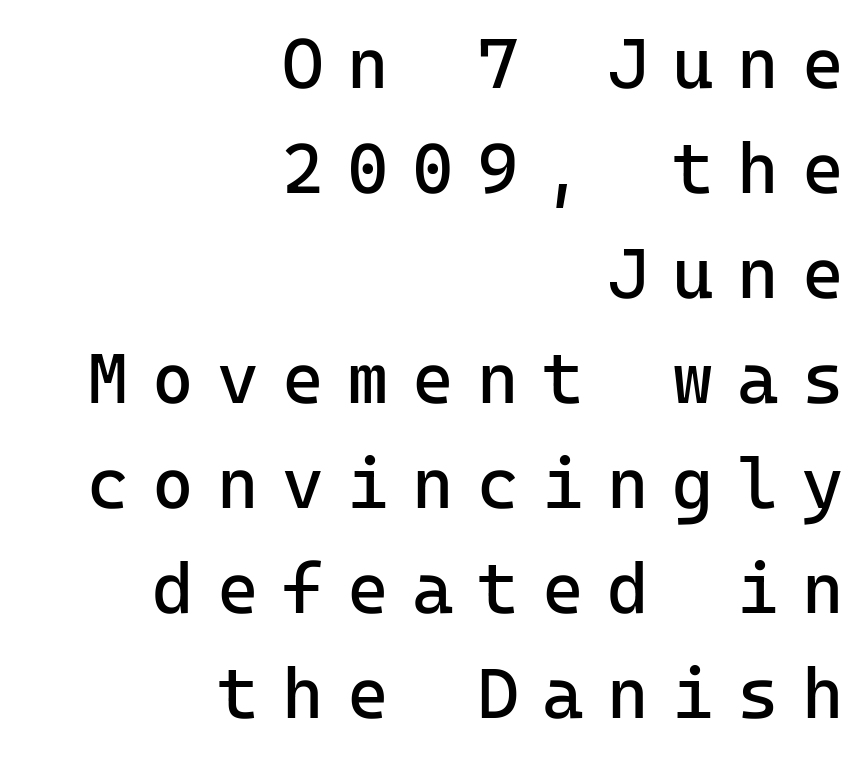
A quiet, ordinary-to-light weight characterises the typeface. Look at the bottom of the vertical strokes: they stop flat, with no serifs. This sample keeps an unexceptional amount of space between lines. The ragged edge is on the left, which tells us the setting is flush right.
